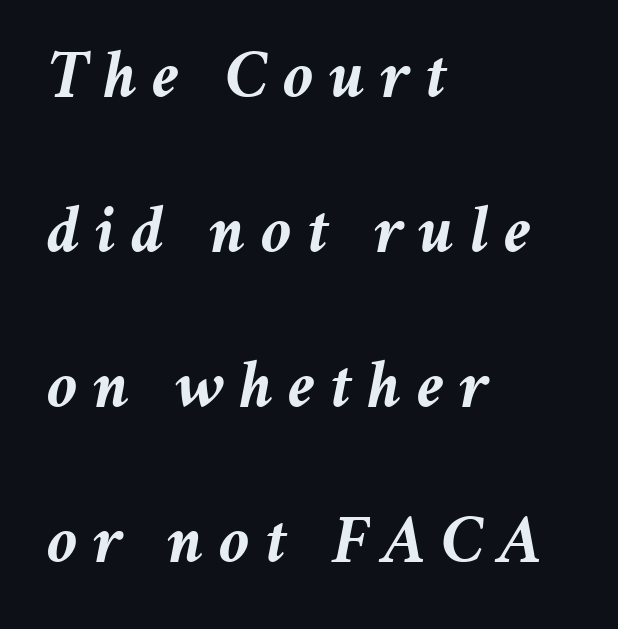
The image shows 68 px semibold type, italic (leaning right); set left-aligned, loose line spacing (2.28x), unusually wide letter spacing (+0.22 em), not underlined; medium stroke contrast and a medium x-height.
